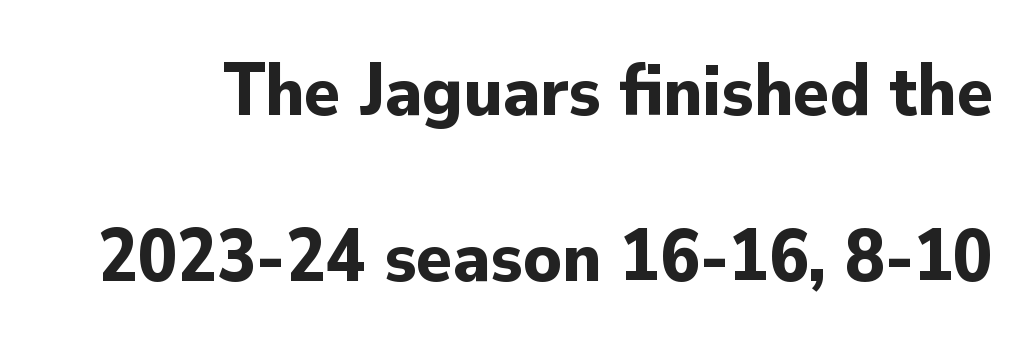
The baseline area is clear. The designer dialed line spacing up above the default. This sample has the flowing, uneven cadence of proportional lettering. Note: no serifs on the glyphs. Heft: maximum for text — a bold.
